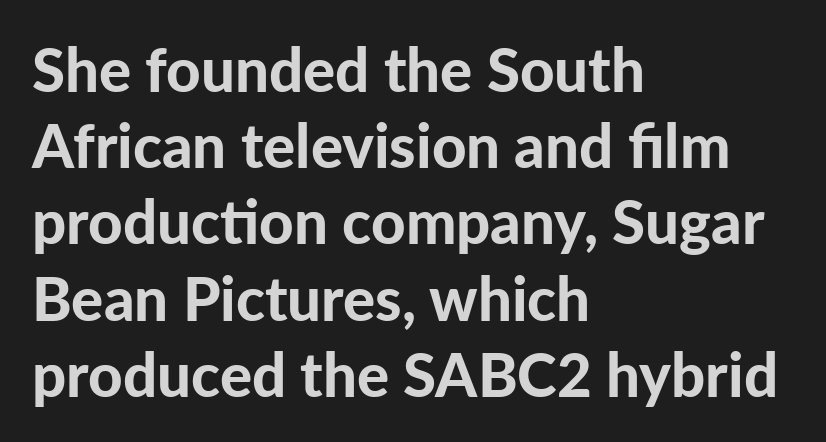
The image shows 60 px bold sans-serif type, upright; set left-aligned, normal line spacing (1.27x), normal letter spacing, not underlined; low stroke contrast and a medium x-height.
